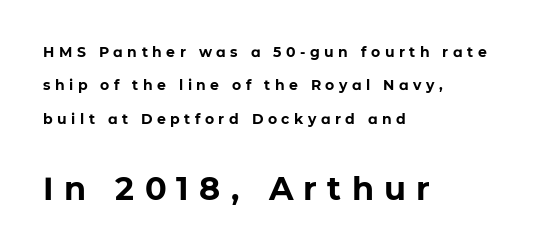
{"serif": "no", "italic": "no", "bold": "yes", "weight": "bold", "width": "normal", "stroke_contrast": "low", "x_height": "medium", "monospaced": "no", "underline": "no", "align": "left", "line_spacing": "loose", "line_spacing_ratio": 2.38, "letter_spacing": "wide", "letter_spacing_em": 0.32, "larger_block": "second", "size_ratio": 2.29, "glyph_px": 32}
